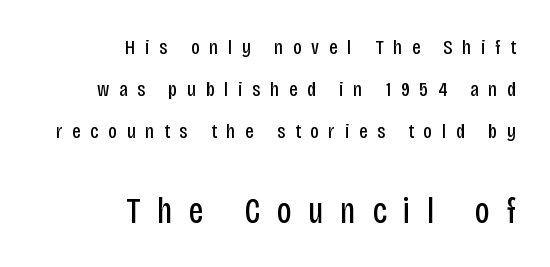
Q: Is the text bold? A: No.
Q: Is the text italic (slanted)? A: No, it is upright.
Q: Is the typeface a serif or a sans-serif typeface? A: Sans-serif.
Q: Is the text underlined? A: No.
Q: How is the paragraph aligned? A: Right-aligned.
Q: Is the spacing between letters normal or unusually wide? A: Unusually wide.
Q: Is the spacing between lines tight, normal or loose? A: Loose.
Q: Which block of text is set in a larger size, the first (top) or the second (bottom)? A: The second (bottom) one.
Q: Width (condensed, normal, or wide)? A: Condensed.
Q: Stroke contrast? A: Low.
Q: x-height? A: Large.
Q: Monospaced? A: No.
